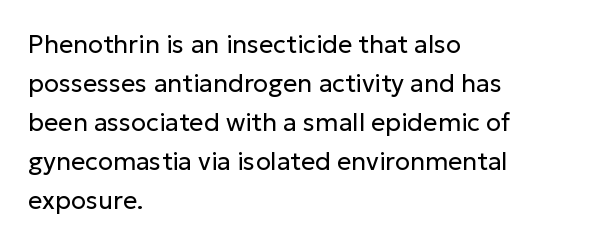
{"italic": "no", "bold": "no", "underline": "no", "align": "left", "line_spacing": "normal", "line_spacing_ratio": 1.56, "letter_spacing": "normal", "letter_spacing_em": 0.0, "glyph_px": 25}
